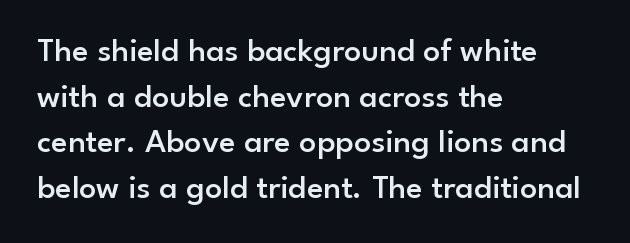
The image shows 34 px semibold sans-serif type, upright; set left-aligned, normal line spacing (1.34x), normal letter spacing, not underlined; low stroke contrast and a small x-height.
